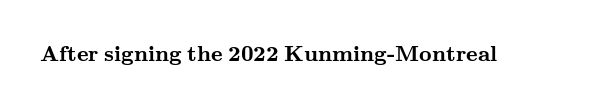
{"italic": "no", "bold": "yes", "underline": "no", "letter_spacing": "normal", "letter_spacing_em": 0.0, "glyph_px": 22}
